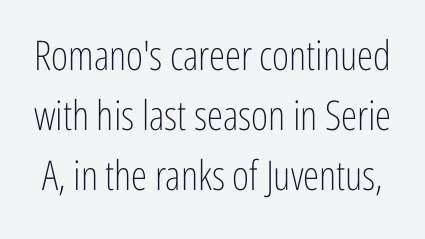
No word sits above an underline. The line texture is even and compact thanks to regular tracking. The specimen reads as upright at a glance. Nothing heavy about these letters — not bold at all. Look at the bottom of the vertical strokes: they stop flat, with no serifs.
